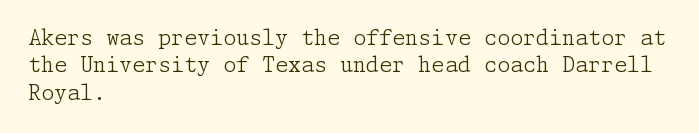
{"italic": "no", "bold": "no", "underline": "no", "align": "left", "line_spacing": "normal", "line_spacing_ratio": 1.3, "letter_spacing": "normal", "letter_spacing_em": 0.0, "glyph_px": 21}
